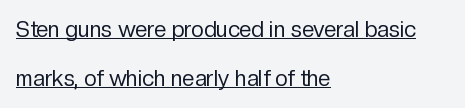
The image shows 22 px text type, upright; set left-aligned, loose line spacing (2.21x), normal letter spacing, underlined.
